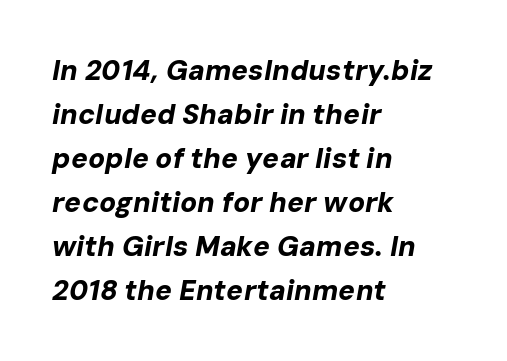
Type without underlining. The text carries the slant typical of an italic or oblique font. The rendering uses natural spacing where letterforms have individual widths. Left-aligned paragraph, ragged on the right. The letters sit at their default tracking, neither squeezed nor spread.
